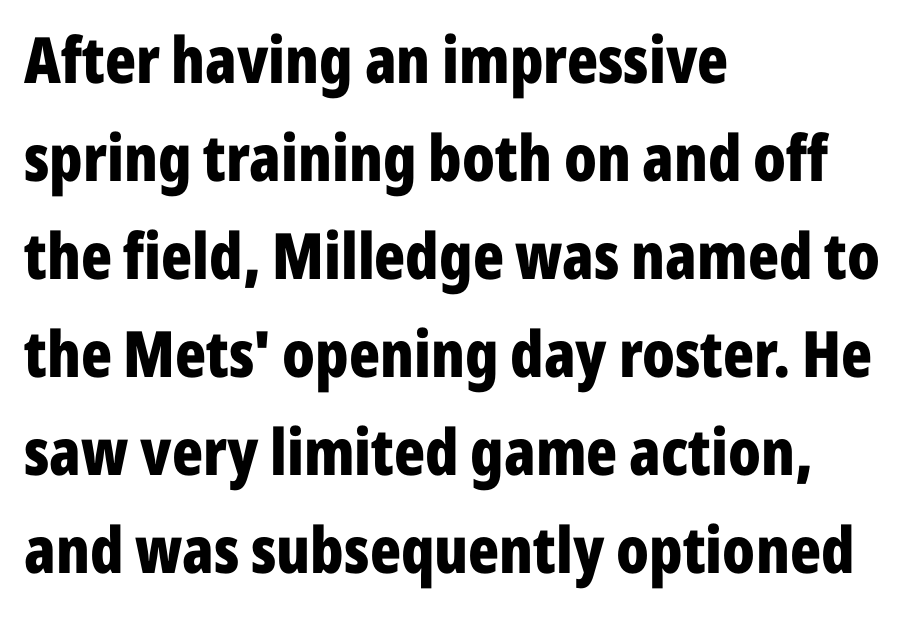
{"serif": "no", "italic": "no", "bold": "yes", "weight": "bold", "width": "condensed", "stroke_contrast": "low", "x_height": "medium", "monospaced": "no", "underline": "no", "align": "left", "line_spacing": "normal", "line_spacing_ratio": 1.53, "letter_spacing": "normal", "letter_spacing_em": 0.0, "glyph_px": 64}
